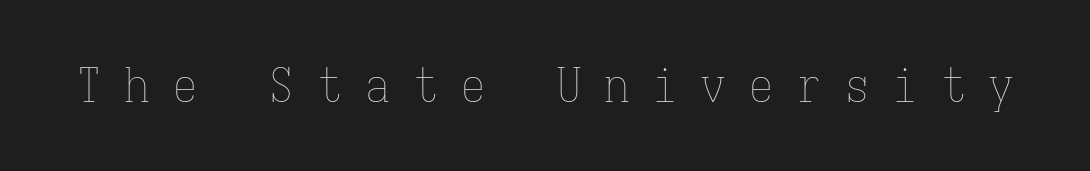
Q: Is the text bold? A: No.
Q: Is the text italic (slanted)? A: No, it is upright.
Q: Is the text underlined? A: No.
Q: Is the spacing between letters normal or unusually wide? A: Unusually wide.
Q: Width (condensed, normal, or wide)? A: Condensed.
Q: Stroke contrast? A: Low.
Q: x-height? A: Medium.
Q: Monospaced? A: Yes.
